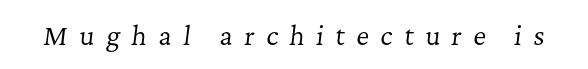
Q: Is the text bold? A: No.
Q: Is the text italic (slanted)? A: Yes, it leans right by about 7 degrees.
Q: Is the text underlined? A: No.
Q: Is the spacing between letters normal or unusually wide? A: Unusually wide.
